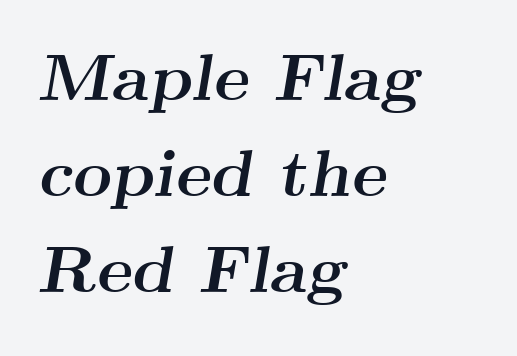
Looks like regular typesetting: each glyph gets only the width it needs. Note: serifs present on the glyphs. There's an unmistakable incline to the writing here. Each row of text sits above clean, open space.
